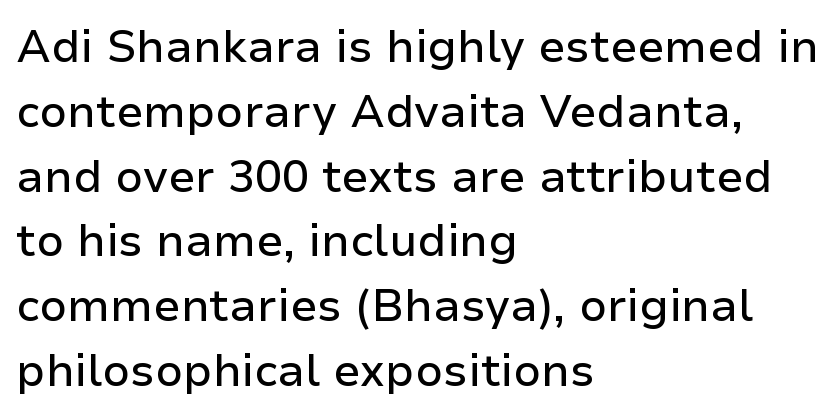
The image shows 45 px sans-serif type, upright; set left-aligned, normal line spacing (1.44x), normal letter spacing, not underlined; low stroke contrast and a medium x-height.
